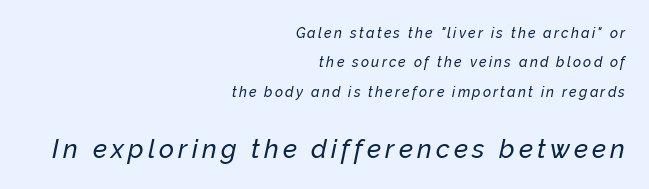
Q: Is the text italic (slanted)? A: Yes, it leans right by about 12 degrees.
Q: Is the text underlined? A: No.
Q: How is the paragraph aligned? A: Right-aligned.
Q: Is the spacing between lines tight, normal or loose? A: Loose.
Q: Which block of text is set in a larger size, the first (top) or the second (bottom)? A: The second (bottom) one.
